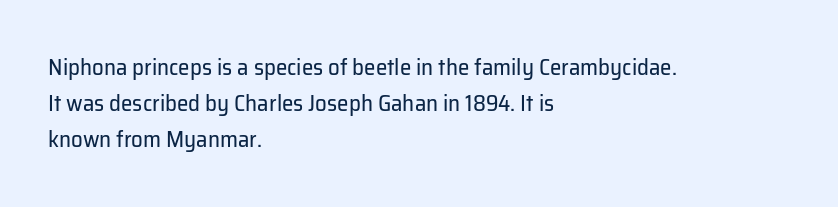
{"italic": "no", "bold": "no", "underline": "no", "align": "left", "line_spacing": "normal", "line_spacing_ratio": 1.57, "letter_spacing": "normal", "letter_spacing_em": 0.0, "glyph_px": 23}
